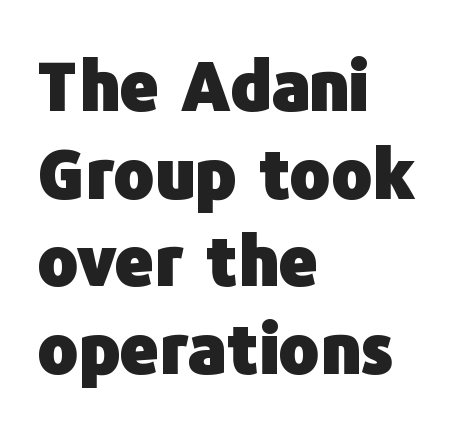
Q: Is the text bold? A: Yes.
Q: Is the text italic (slanted)? A: No, it is upright.
Q: Is the typeface a serif or a sans-serif typeface? A: Sans-serif.
Q: Is the text underlined? A: No.
Q: How is the paragraph aligned? A: Left-aligned.
Q: Is the spacing between letters normal or unusually wide? A: Normal.
Q: Is the spacing between lines tight, normal or loose? A: Normal.
Q: Width (condensed, normal, or wide)? A: Normal.
Q: Stroke contrast? A: Low.
Q: x-height? A: Medium.
Q: Monospaced? A: No.
